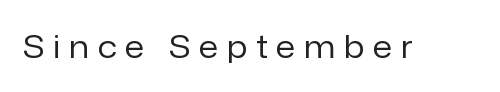
{"serif": "no", "italic": "no", "bold": "no", "weight": "regular", "width": "normal", "stroke_contrast": "low", "x_height": "medium", "monospaced": "no", "underline": "no", "letter_spacing": "wide", "letter_spacing_em": 0.27, "glyph_px": 32}
